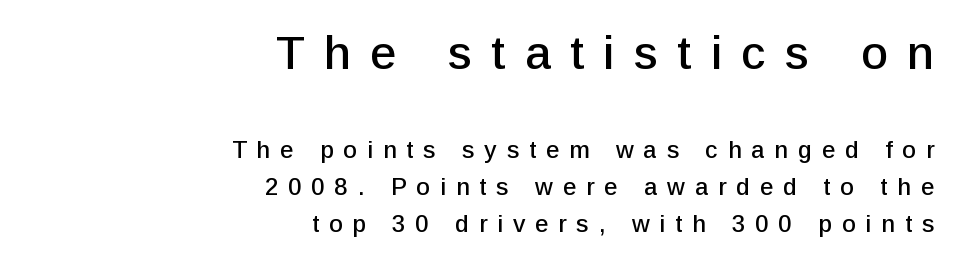
The image shows 47 px sans-serif type, upright; set right-aligned, normal line spacing (1.54x), unusually wide letter spacing (+0.41 em), not underlined; the first (top) block is 1.96x larger; low stroke contrast and a medium x-height.
